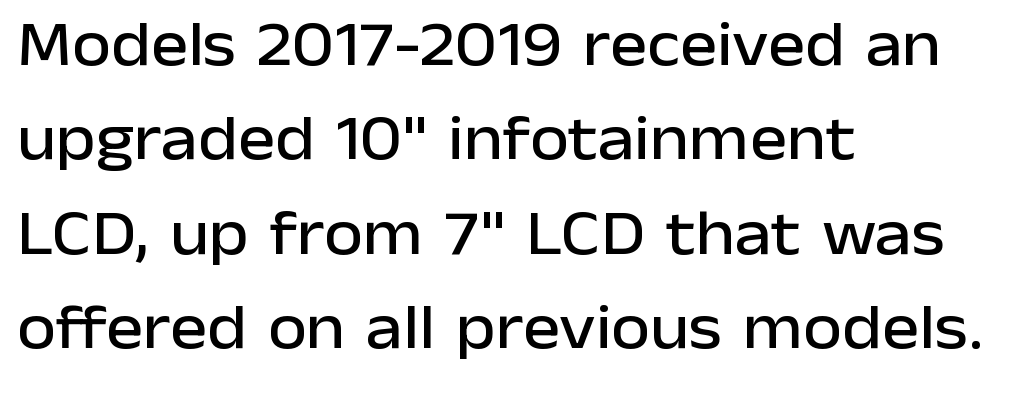
The image shows 63 px sans-serif type, upright; set left-aligned, normal line spacing (1.5x), normal letter spacing, not underlined; low stroke contrast and a medium x-height.
